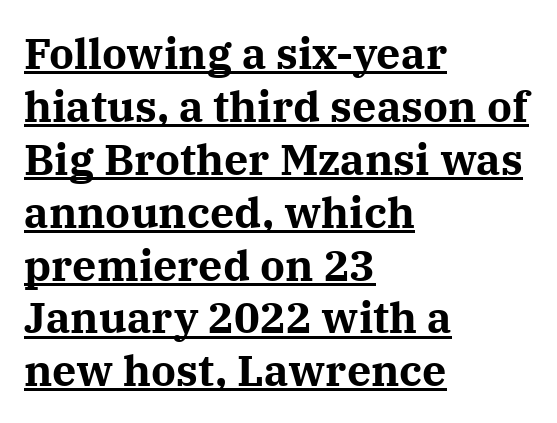
The image shows 43 px bold serif type, upright; set left-aligned, line spacing 1.23x, normal letter spacing, underlined; medium stroke contrast and a medium x-height.
